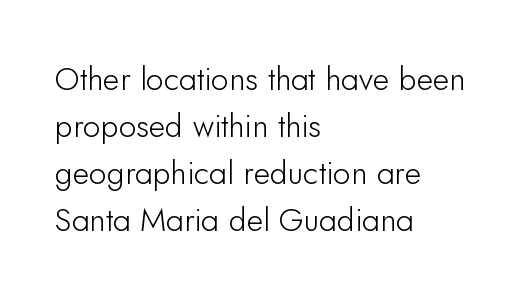
{"serif": "no", "italic": "no", "width": "normal", "stroke_contrast": "low", "x_height": "small", "monospaced": "no", "underline": "no", "align": "left", "line_spacing": "normal", "line_spacing_ratio": 1.47, "letter_spacing": "normal", "letter_spacing_em": 0.0, "glyph_px": 32}
